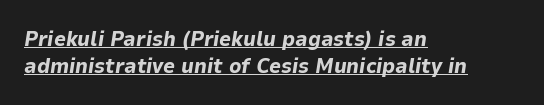
You can see a thin bar hugging the bottom of the glyphs. Notice how the passage keeps a crisp vertical edge on the left only. Compared with ordinary roman type, these characters are visibly tilted. Strong, thick strokes mark this as bold type.
